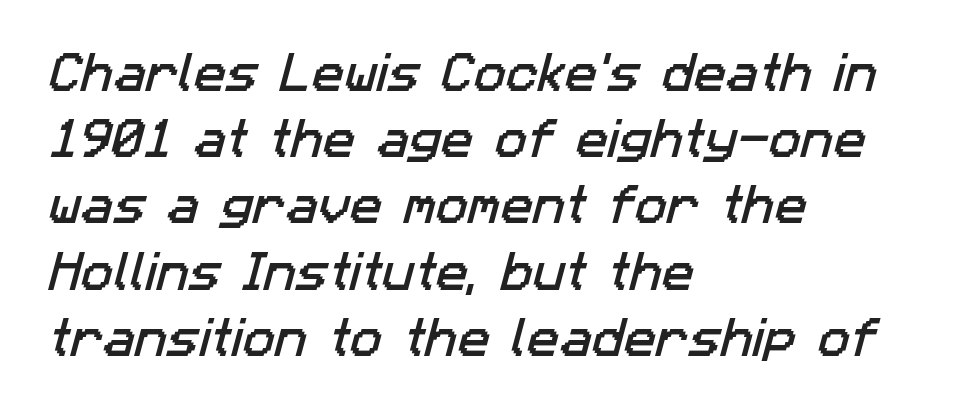
{"serif": "no", "width": "normal", "stroke_contrast": "low", "x_height": "medium", "monospaced": "no", "underline": "no", "align": "left", "line_spacing": "normal", "line_spacing_ratio": 1.54, "letter_spacing": "normal", "letter_spacing_em": 0.0, "glyph_px": 43}
